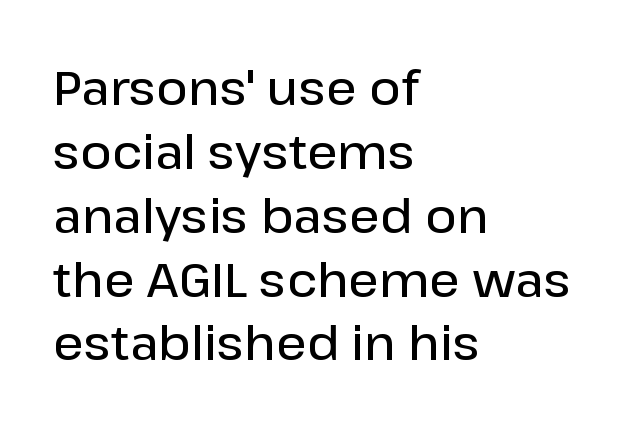
Alignment: flush left. The space beneath each line is pristine and unruled. Note the varied advance widths — an 'i' is clearly narrower than an 'm'. Students, observe: this is what conventionally led text looks like. Students, note that the glyphs here touch the page at normal intervals.
